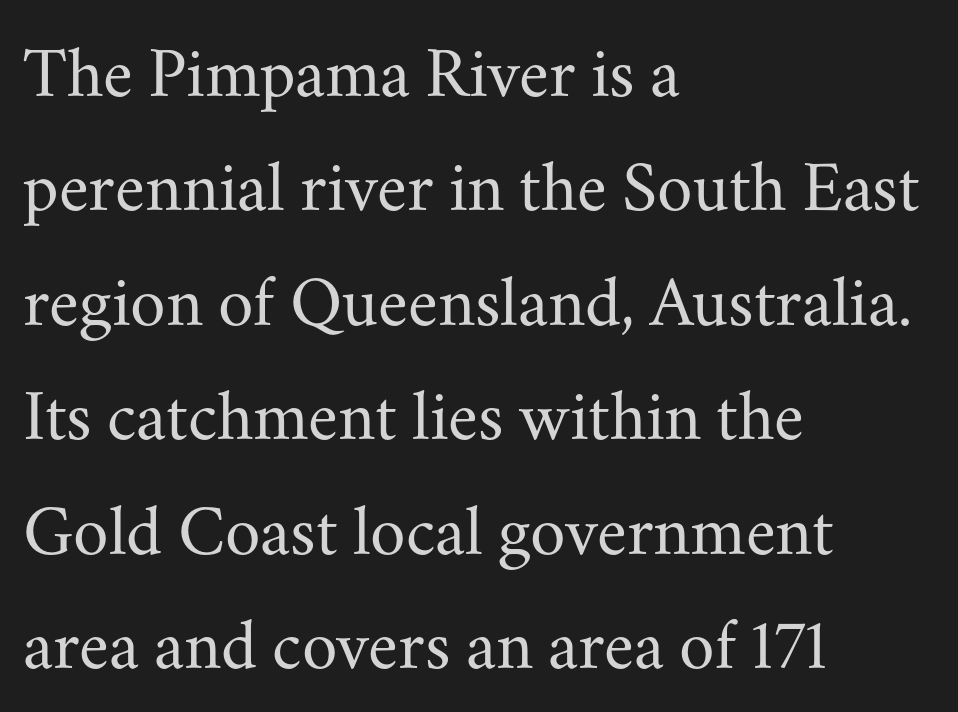
This sample uses plain, unmodified letter spacing. Is the stroke heavy? The answer is a plain regular-or-lighter. Style check: upright. The rendering shows small feet on the letterforms — a serif design. Proportional: the letters do not fall into vertical columns.
